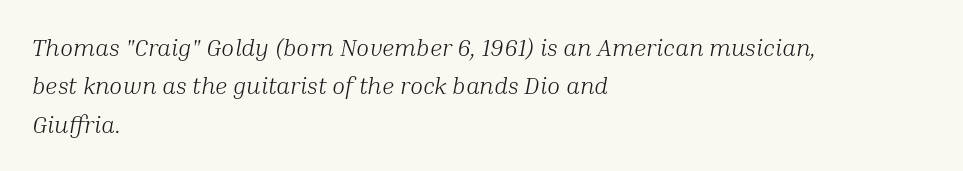
Quick note: interline space is typical. One-word summary of the alignment: left. Style check: oblique. The rendering keeps characters at their native spacing.
